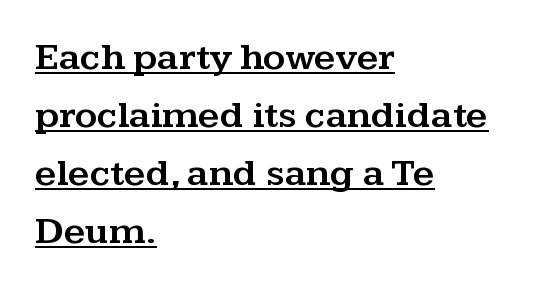
Q: Is the text italic (slanted)? A: No, it is upright.
Q: Is the typeface a serif or a sans-serif typeface? A: Serif.
Q: Is the text underlined? A: Yes.
Q: How is the paragraph aligned? A: Left-aligned.
Q: Is the spacing between letters normal or unusually wide? A: Normal.
Q: Is the spacing between lines tight, normal or loose? A: Normal.
Q: Width (condensed, normal, or wide)? A: Wide.
Q: Stroke contrast? A: Medium.
Q: x-height? A: Medium.
Q: Monospaced? A: No.
